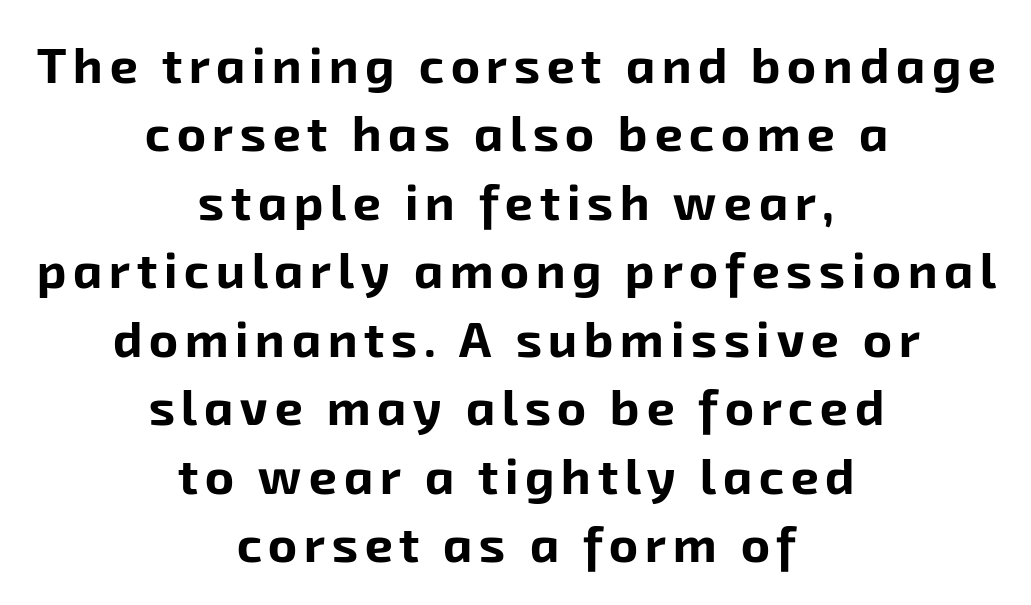
{"serif": "no", "bold": "yes", "weight": "bold", "width": "normal", "stroke_contrast": "low", "x_height": "medium", "monospaced": "no", "underline": "no", "align": "center", "line_spacing": "normal", "line_spacing_ratio": 1.37, "glyph_px": 50}
